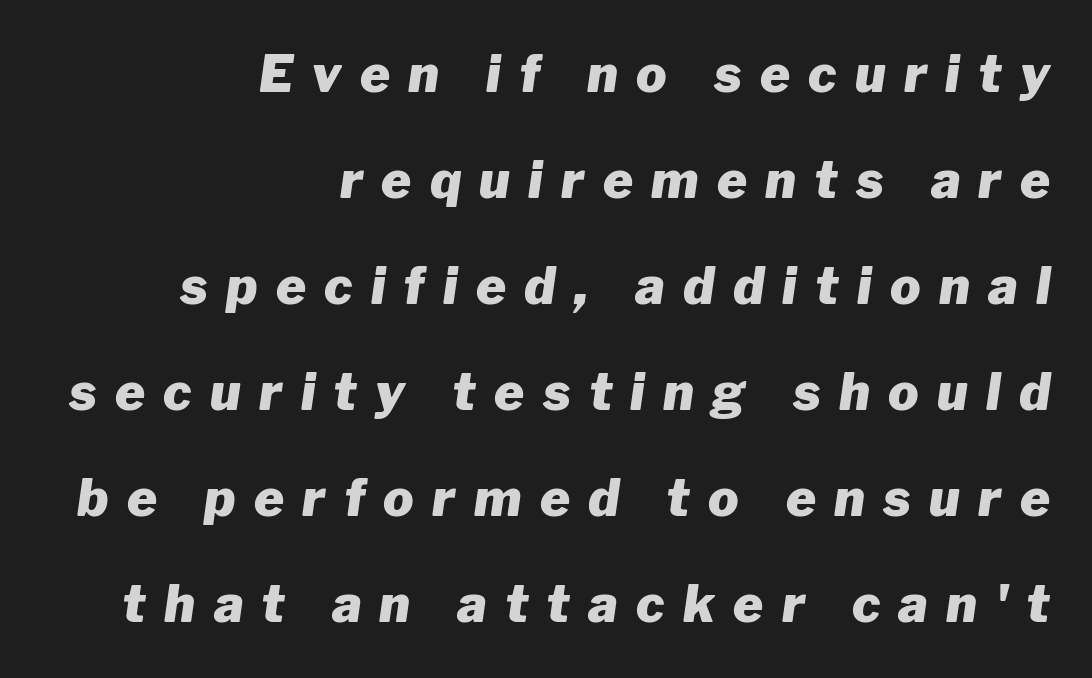
{"italic": "yes", "lean": "right", "slant_degrees": 8, "bold": "yes", "weight": "heavy", "width": "normal", "stroke_contrast": "low", "x_height": "medium", "monospaced": "no", "underline": "no", "align": "right", "line_spacing": "loose", "line_spacing_ratio": 2.08, "letter_spacing": "wide", "letter_spacing_em": 0.36, "glyph_px": 51}
